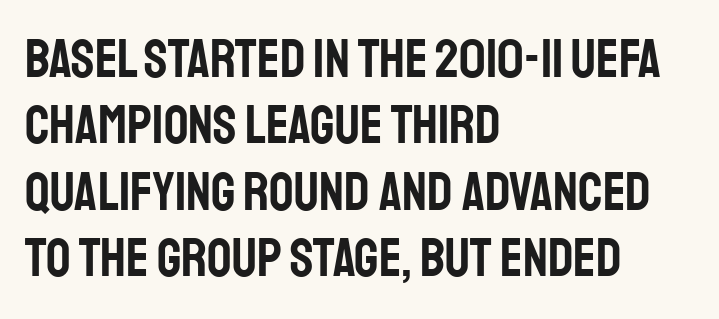
The image shows 54 px condensed sans-serif type, upright; set left-aligned, line spacing 1.23x, normal letter spacing, not underlined; low stroke contrast and a large x-height.
